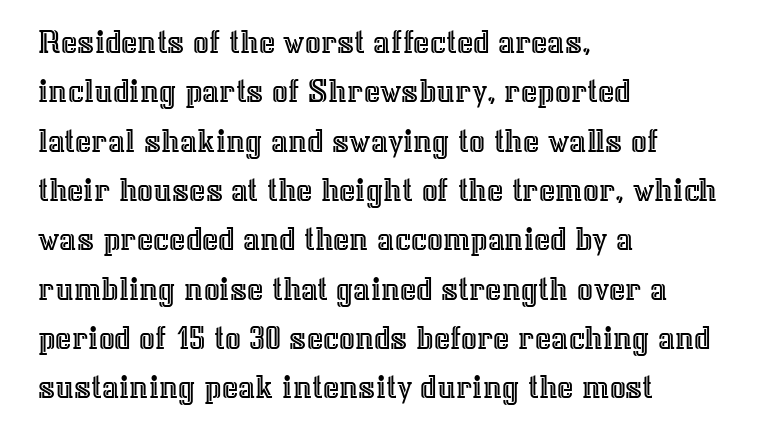
{"italic": "no", "width": "normal", "x_height": "medium", "monospaced": "no", "underline": "no", "align": "left", "line_spacing": "normal", "line_spacing_ratio": 1.41, "letter_spacing": "normal", "letter_spacing_em": 0.0, "glyph_px": 35}
